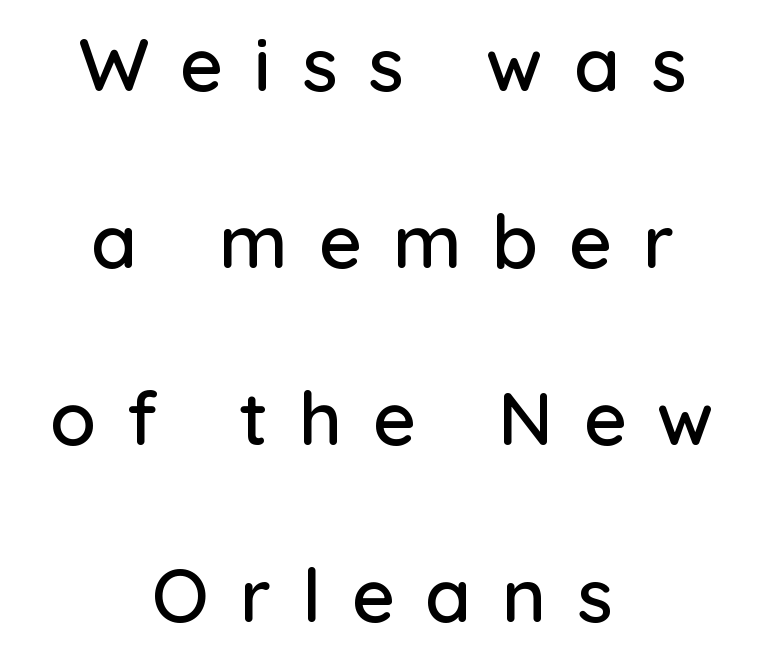
Character widths vary here, with narrow letters taking less room than wide ones. Rendered with straight, roman letterforms. The compositor balanced each line on the midline. This rendering employs a face without finishing strokes, i.e., a sans-serif.
